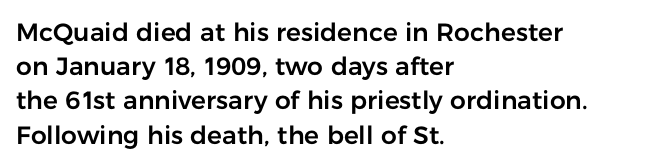
The image shows 25 px text type, upright; set left-aligned, normal line spacing (1.37x), normal letter spacing, not underlined.
